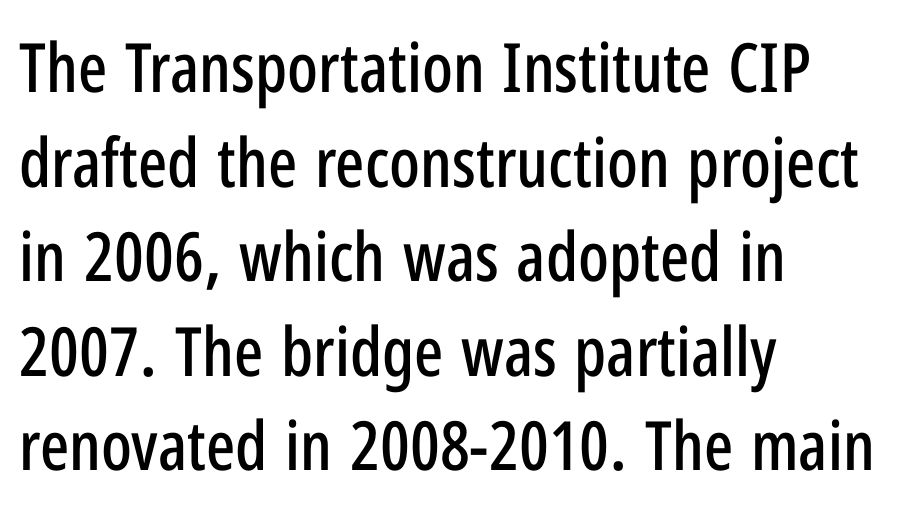
Q: Is the text italic (slanted)? A: No, it is upright.
Q: Is the typeface a serif or a sans-serif typeface? A: Sans-serif.
Q: Is the text underlined? A: No.
Q: How is the paragraph aligned? A: Left-aligned.
Q: Is the spacing between letters normal or unusually wide? A: Normal.
Q: Is the spacing between lines tight, normal or loose? A: Normal.
Q: Width (condensed, normal, or wide)? A: Condensed.
Q: Stroke contrast? A: Low.
Q: x-height? A: Medium.
Q: Monospaced? A: No.
